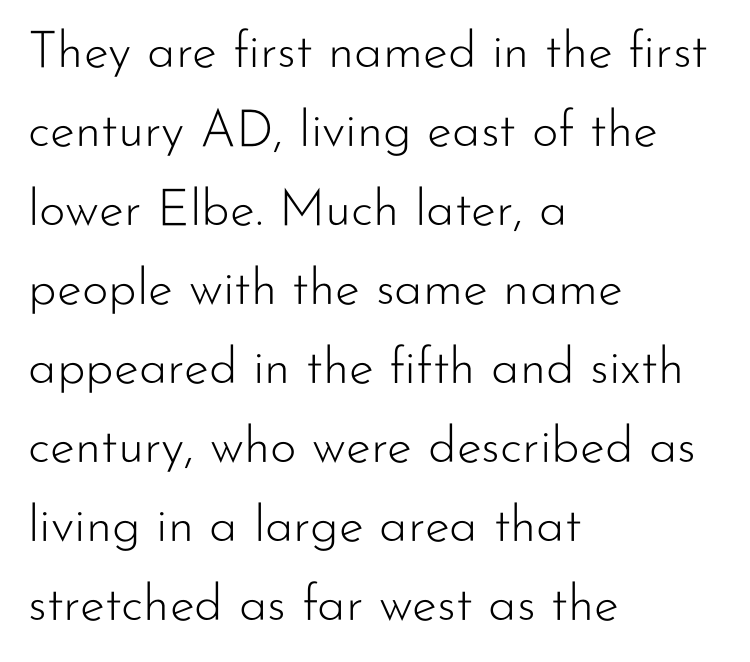
Q: Is the text bold? A: No.
Q: Is the text italic (slanted)? A: No, it is upright.
Q: Is the typeface a serif or a sans-serif typeface? A: Sans-serif.
Q: Is the text underlined? A: No.
Q: How is the paragraph aligned? A: Left-aligned.
Q: Is the spacing between letters normal or unusually wide? A: Normal.
Q: Is the spacing between lines tight, normal or loose? A: Normal.
Q: Width (condensed, normal, or wide)? A: Normal.
Q: Stroke contrast? A: Low.
Q: x-height? A: Small.
Q: Monospaced? A: No.
